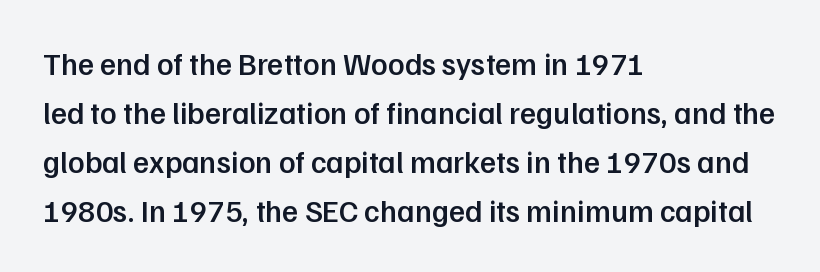
The image shows 31 px semibold sans-serif type, upright; set left-aligned, normal line spacing (1.58x), normal letter spacing, not underlined; low stroke contrast and a medium x-height.
